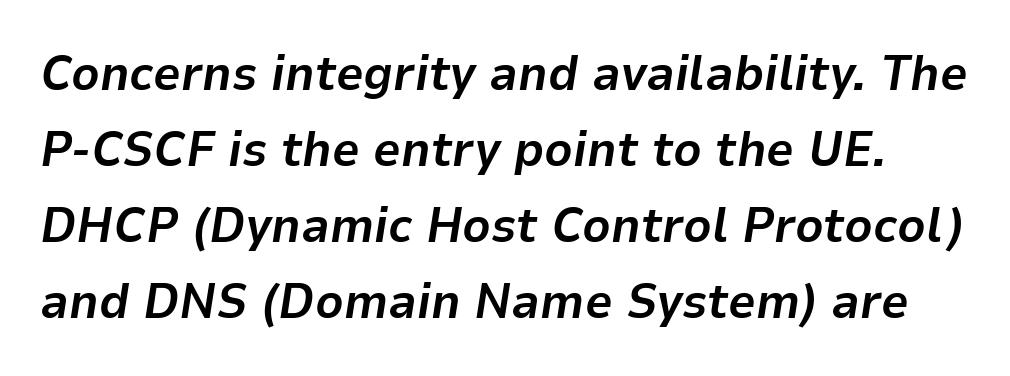
What's the leading like? Ordinary, nothing unusual. The face used here has a pronounced slope to its letters. Summary of weight: heavy, a full bold. Spacing between characters is what you'd get straight out of the box. Varying glyph widths throughout — classic text-font behaviour. Rule under the text: the space is simply empty.
